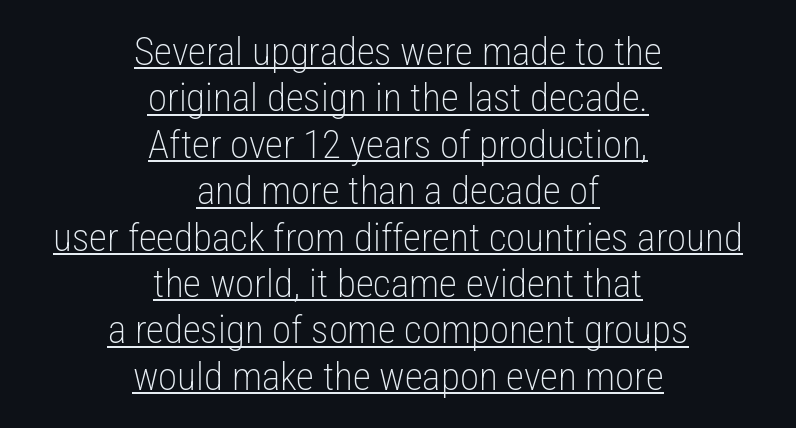
The image shows 39 px light, condensed sans-serif type, upright; set centered, line spacing 1.19x, normal letter spacing, underlined; low stroke contrast and a medium x-height.
